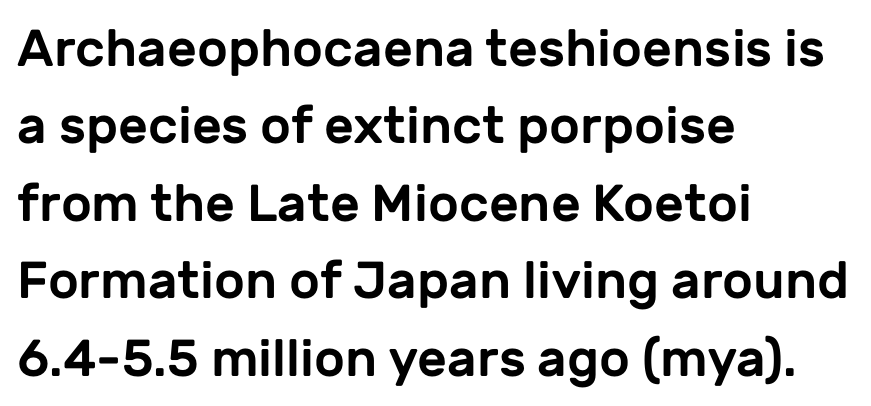
{"serif": "no", "italic": "no", "width": "normal", "stroke_contrast": "low", "x_height": "medium", "monospaced": "no", "underline": "no", "align": "left", "line_spacing": "normal", "line_spacing_ratio": 1.49, "letter_spacing": "normal", "letter_spacing_em": 0.0, "glyph_px": 52}
